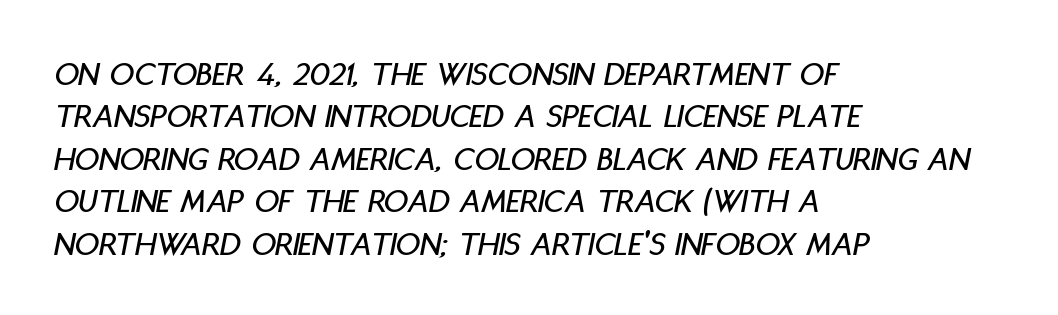
{"italic": "yes", "lean": "right", "slant_degrees": 11, "width": "condensed", "stroke_contrast": "low", "x_height": "large", "monospaced": "no", "underline": "no", "align": "left", "line_spacing": "normal", "line_spacing_ratio": 1.25, "letter_spacing": "normal", "letter_spacing_em": 0.0, "glyph_px": 34}
